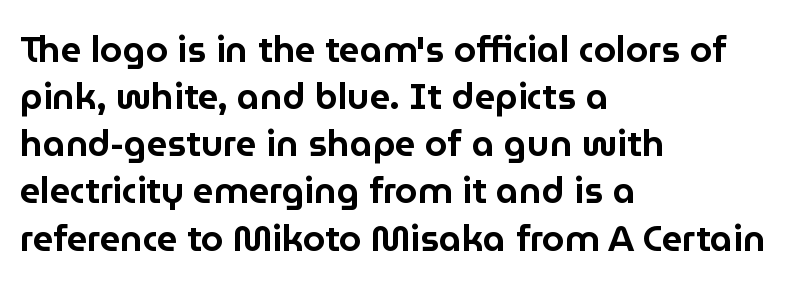
Summary of vertical rhythm: regular, with standard interline spacing. Between one letter and the next there's only the usual sliver of space. Type style note: lacks serifs. Is this a fixed-width face? No — the glyphs have proportional, varying widths. Descenders are the only things crossing below the line.
